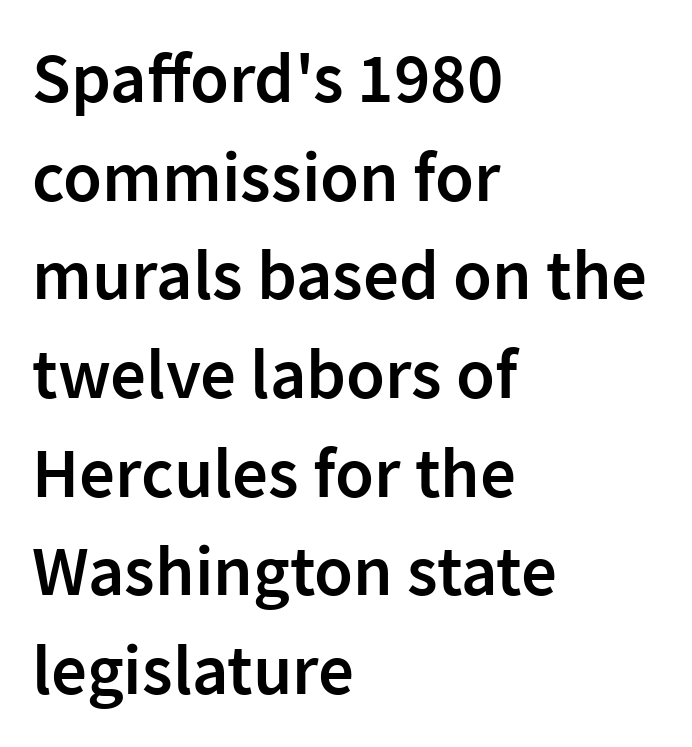
The image shows 71 px semibold sans-serif type, upright; set left-aligned, normal line spacing (1.39x), normal letter spacing, not underlined; low stroke contrast and a medium x-height.
